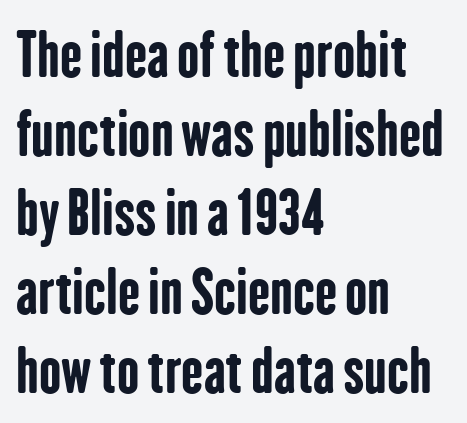
{"serif": "no", "italic": "no", "bold": "yes", "weight": "bold", "width": "condensed", "stroke_contrast": "low", "x_height": "medium", "monospaced": "no", "underline": "no", "align": "left", "line_spacing": "normal", "line_spacing_ratio": 1.34, "letter_spacing": "normal", "letter_spacing_em": 0.0, "glyph_px": 59}
